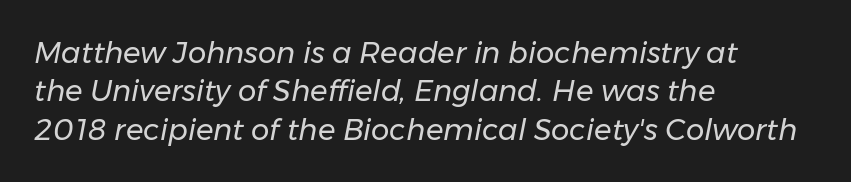
{"italic": "yes", "lean": "right", "slant_degrees": 11, "bold": "no", "weight": "regular", "width": "normal", "stroke_contrast": "low", "x_height": "medium", "monospaced": "no", "underline": "no", "align": "left", "line_spacing": "normal", "line_spacing_ratio": 1.32, "letter_spacing": "normal", "letter_spacing_em": 0.0, "glyph_px": 29}
